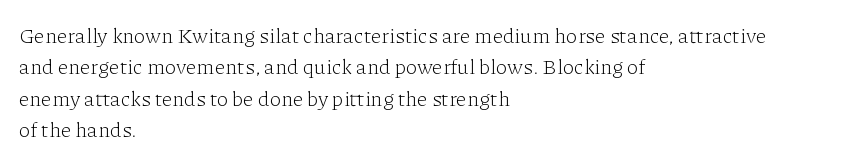
Ordinary non-slanted type is in use. Honestly, the row spacing looks completely unremarkable. These lines keep a tight, regular rhythm from letter to letter. These lines stack with their left ends in a neat column.
